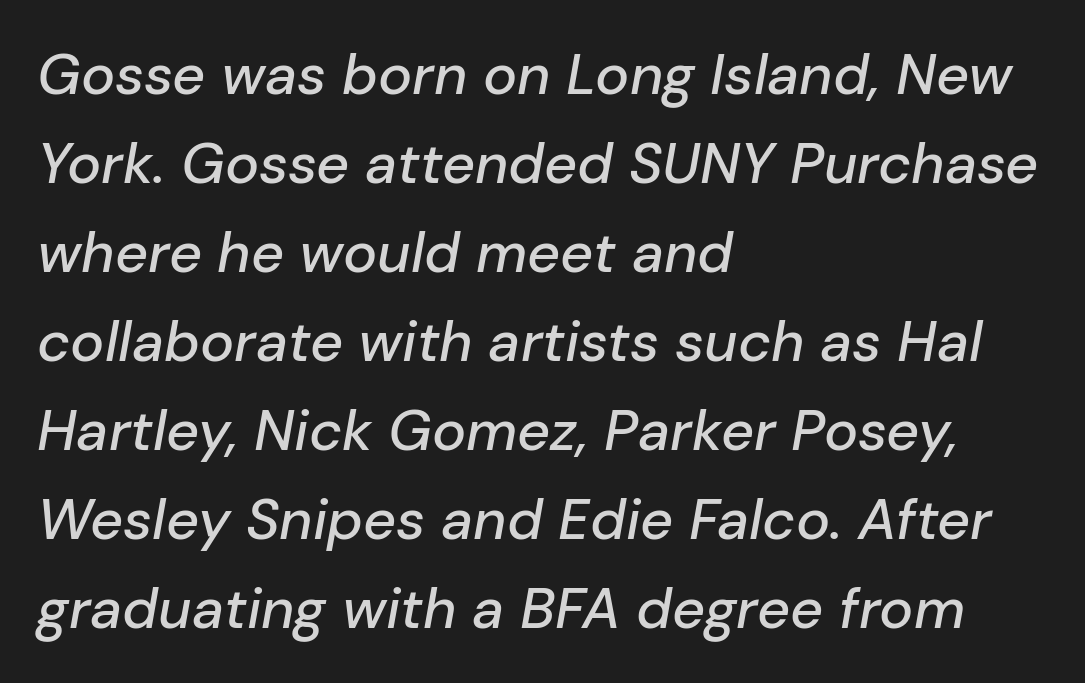
{"italic": "yes", "lean": "right", "slant_degrees": 10, "width": "normal", "stroke_contrast": "low", "x_height": "medium", "monospaced": "no", "underline": "no", "align": "left", "line_spacing": "normal", "line_spacing_ratio": 1.56, "letter_spacing": "normal", "letter_spacing_em": 0.0, "glyph_px": 57}
